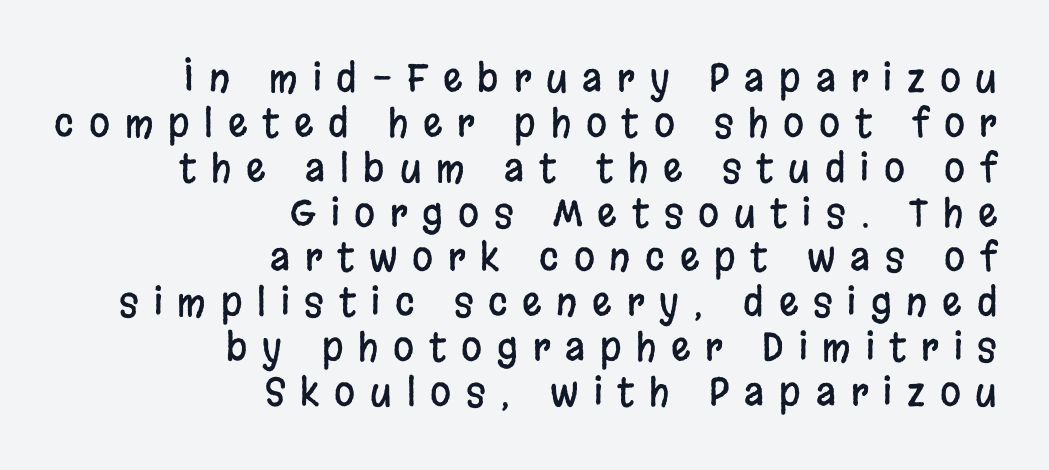
Italic: no, the glyphs are upright roman. Spacing between characters has been opened up far beyond the box default. A typesetter would label this face a sans. The passage shown is typed in a proportional face where columns would drift. Bare-footed words on every line.
